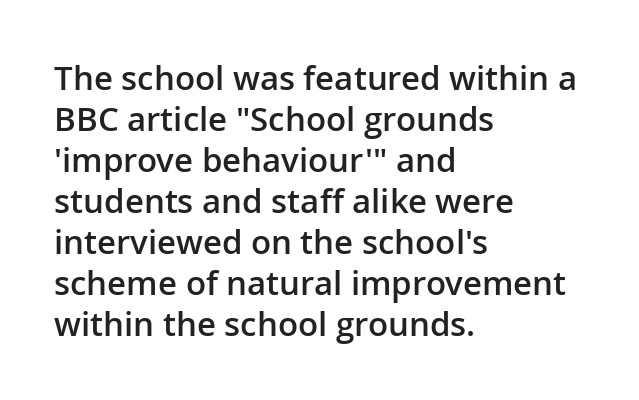
Q: Is the text bold? A: Semi-bold.
Q: Is the text italic (slanted)? A: No, it is upright.
Q: Is the typeface a serif or a sans-serif typeface? A: Sans-serif.
Q: Is the text underlined? A: No.
Q: How is the paragraph aligned? A: Left-aligned.
Q: Is the spacing between letters normal or unusually wide? A: Normal.
Q: Width (condensed, normal, or wide)? A: Normal.
Q: Stroke contrast? A: Low.
Q: x-height? A: Medium.
Q: Monospaced? A: No.
